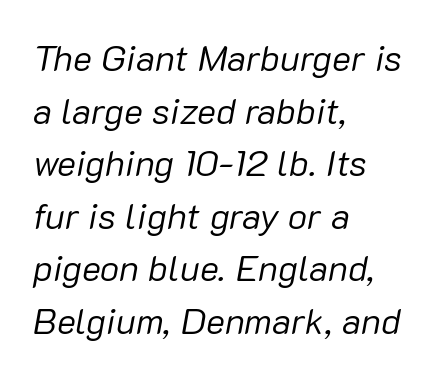
The leading is moderate, giving the passage an even texture. The text carries the slant typical of an italic or oblique font. How are the letters spaced? Ordinarily, with no added tracking. This sample is left-justified, so line endings fall wherever the words run out. Unbolded letterforms with no extra heft. Descender tails drop into unmarked territory.
